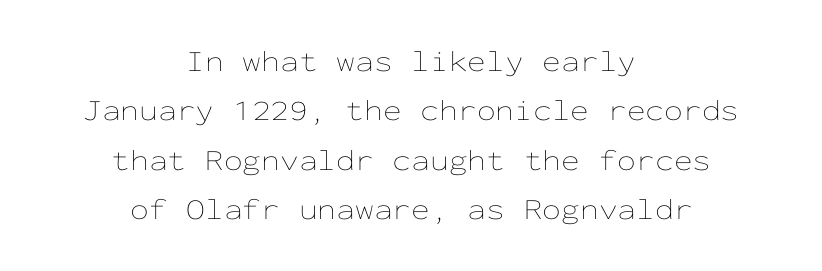
The image shows 30 px thin, wide type, upright, monospaced; set centered, normal line spacing (1.65x), normal letter spacing, not underlined; low stroke contrast and a medium x-height.
